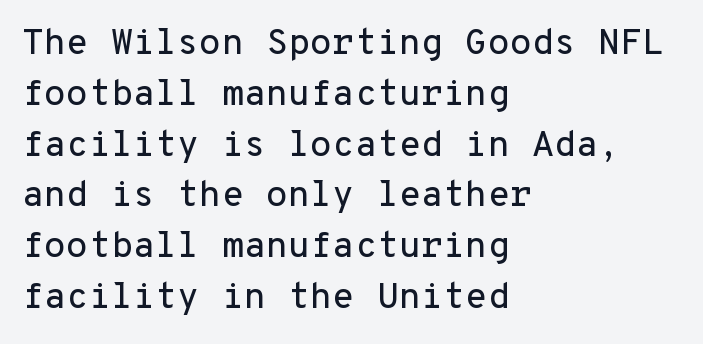
Q: Is the text italic (slanted)? A: No, it is upright.
Q: Is the typeface a serif or a sans-serif typeface? A: Sans-serif.
Q: Is the text underlined? A: No.
Q: How is the paragraph aligned? A: Left-aligned.
Q: Is the spacing between letters normal or unusually wide? A: Normal.
Q: Is the spacing between lines tight, normal or loose? A: Normal.
Q: Width (condensed, normal, or wide)? A: Normal.
Q: Stroke contrast? A: Low.
Q: x-height? A: Medium.
Q: Monospaced? A: Yes.
